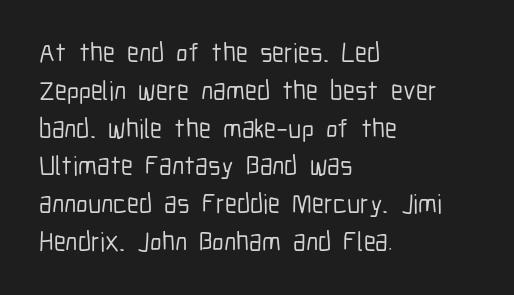
The ragged edge is on the right, which tells us the setting is flush left. Underline: absent. Does the leading feel generous? No, just average. The type is set solid horizontally, with unmodified tracking.
